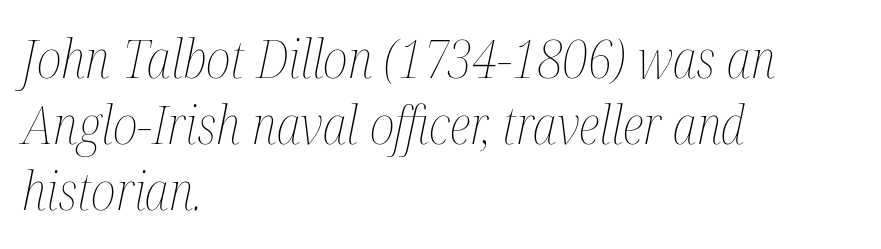
Q: Is the text bold? A: No.
Q: Is the text italic (slanted)? A: Yes, it leans right by about 12 degrees.
Q: Is the text underlined? A: No.
Q: How is the paragraph aligned? A: Left-aligned.
Q: Is the spacing between letters normal or unusually wide? A: Normal.
Q: Is the spacing between lines tight, normal or loose? A: Normal.
Q: Width (condensed, normal, or wide)? A: Condensed.
Q: Stroke contrast? A: Medium.
Q: x-height? A: Medium.
Q: Monospaced? A: No.
